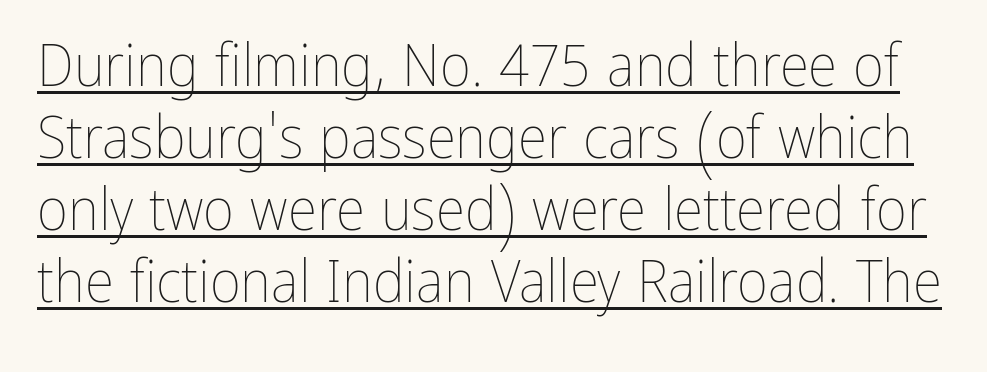
Caption: face not bold, strokes unweighted. Is this a fixed-width face? No — the glyphs have proportional, varying widths. This rendering leaves character spacing at its baseline value. The font's upright variant was chosen for this text. Does a line run under the words? Yes, clearly.
